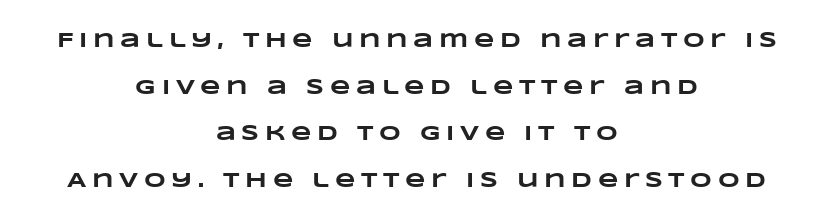
Q: Is the text bold? A: Yes.
Q: Is the text underlined? A: No.
Q: How is the paragraph aligned? A: Centered.
Q: Is the spacing between letters normal or unusually wide? A: Unusually wide.
Q: Is the spacing between lines tight, normal or loose? A: Loose.
